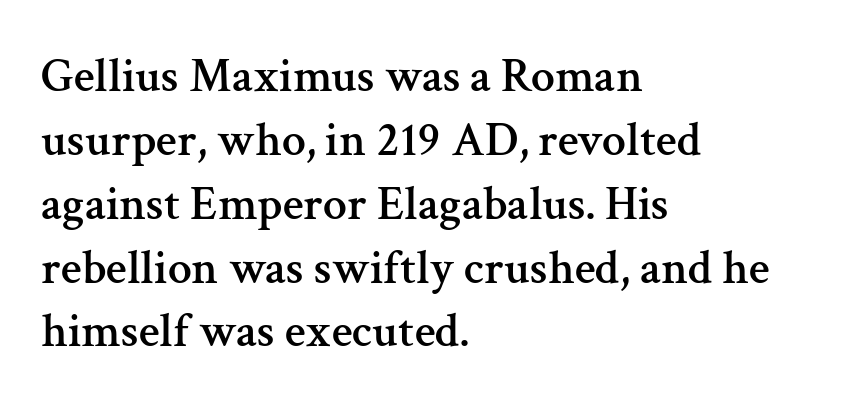
{"serif": "yes", "italic": "no", "width": "normal", "stroke_contrast": "medium", "x_height": "medium", "monospaced": "no", "underline": "no", "align": "left", "line_spacing": "normal", "line_spacing_ratio": 1.33, "letter_spacing": "normal", "letter_spacing_em": 0.0, "glyph_px": 48}
